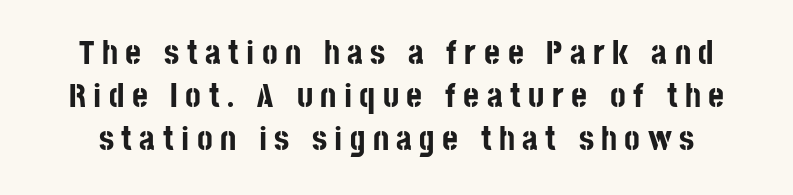
The image shows 34 px bold, condensed sans-serif type, upright; set normal line spacing (1.26x), unusually wide letter spacing (+0.22 em), not underlined; low stroke contrast and a large x-height.
